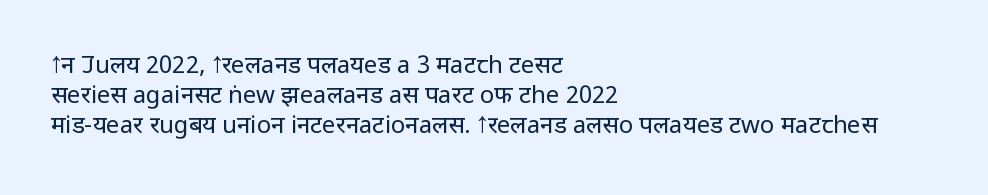
Q: Is the text bold? A: No.
Q: Is the text italic (slanted)? A: No, it is upright.
Q: Is the text underlined? A: No.
Q: How is the paragraph aligned? A: Left-aligned.
Q: Is the spacing between letters normal or unusually wide? A: Normal.
Q: Is the spacing between lines tight, normal or loose? A: Normal.
